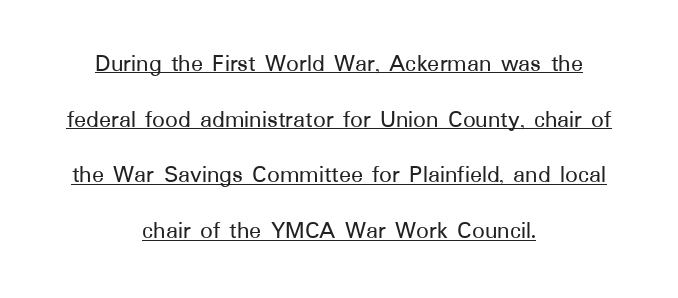
{"italic": "no", "underline": "yes", "align": "center", "line_spacing": "loose", "line_spacing_ratio": 2.23, "letter_spacing": "normal", "letter_spacing_em": 0.0, "glyph_px": 25}
